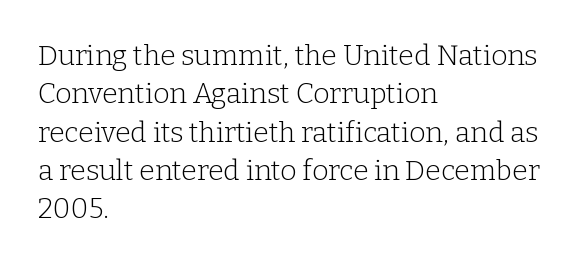
The image shows 28 px light serif type, upright; set left-aligned, normal line spacing (1.37x), normal letter spacing, not underlined; low stroke contrast and a medium x-height.
